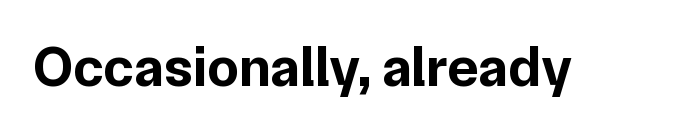
Do the letters lean? They stand straight. Heft: maximum for text — a bold. What stands out about the letter spacing? Nothing — it is the standard amount. Stroke terminals: plain, sans-serif. Descenders are the only things crossing below the line.
